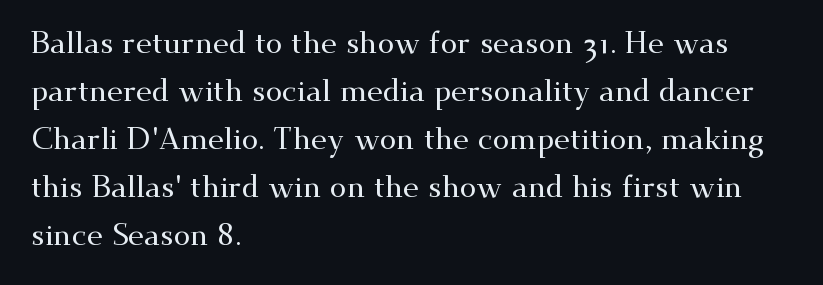
{"serif": "yes", "italic": "no", "width": "wide", "stroke_contrast": "medium", "x_height": "small", "monospaced": "no", "underline": "no", "align": "left", "line_spacing": "normal", "line_spacing_ratio": 1.6, "letter_spacing": "normal", "letter_spacing_em": 0.0, "glyph_px": 30}
